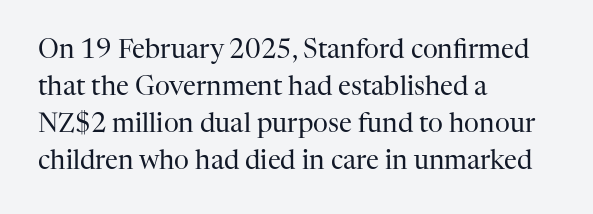
{"italic": "no", "bold": "no", "underline": "no", "align": "left", "line_spacing": "normal", "line_spacing_ratio": 1.42, "letter_spacing": "normal", "letter_spacing_em": 0.0, "glyph_px": 26}
